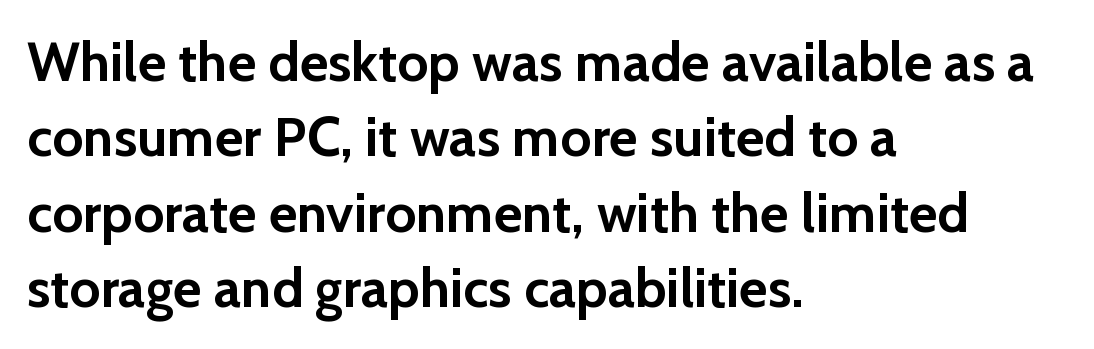
{"serif": "no", "italic": "no", "bold": "yes", "weight": "semibold", "width": "normal", "stroke_contrast": "low", "x_height": "medium", "monospaced": "no", "underline": "no", "align": "left", "line_spacing": "normal", "line_spacing_ratio": 1.37, "letter_spacing": "normal", "letter_spacing_em": 0.0, "glyph_px": 55}
